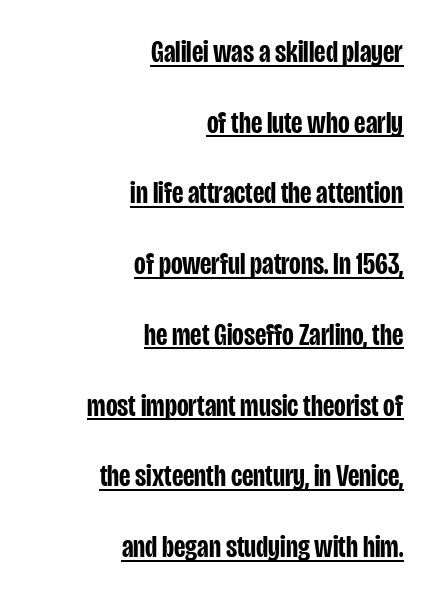
The image shows 32 px semibold, condensed sans-serif type, upright; set right-aligned, loose line spacing (2.21x), normal letter spacing, underlined; low stroke contrast and a large x-height.
